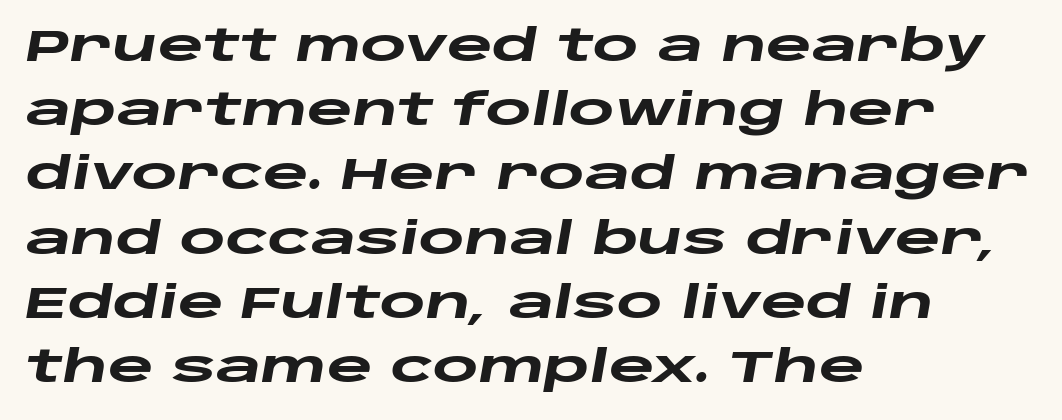
Q: Is the text bold? A: Yes.
Q: Is the text italic (slanted)? A: Yes, it leans right by about 10 degrees.
Q: Is the text underlined? A: No.
Q: How is the paragraph aligned? A: Left-aligned.
Q: Is the spacing between letters normal or unusually wide? A: Normal.
Q: Is the spacing between lines tight, normal or loose? A: Normal.
Q: Width (condensed, normal, or wide)? A: Wide.
Q: Stroke contrast? A: Low.
Q: x-height? A: Large.
Q: Monospaced? A: No.
